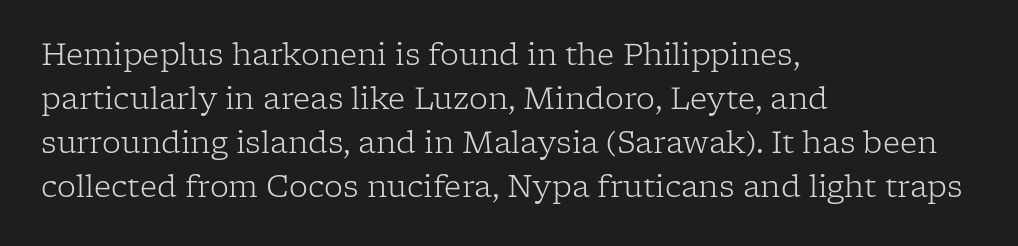
Q: Is the text bold? A: No.
Q: Is the text italic (slanted)? A: No, it is upright.
Q: Is the typeface a serif or a sans-serif typeface? A: Serif.
Q: Is the text underlined? A: No.
Q: How is the paragraph aligned? A: Left-aligned.
Q: Is the spacing between letters normal or unusually wide? A: Normal.
Q: Is the spacing between lines tight, normal or loose? A: Normal.
Q: Width (condensed, normal, or wide)? A: Normal.
Q: Stroke contrast? A: Low.
Q: x-height? A: Medium.
Q: Monospaced? A: No.
